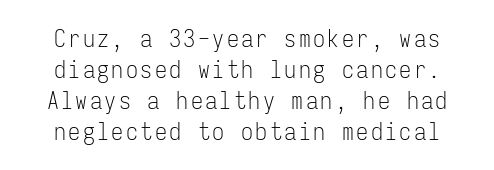
{"italic": "no", "bold": "no", "underline": "no", "line_spacing": "normal", "line_spacing_ratio": 1.29, "glyph_px": 24}
